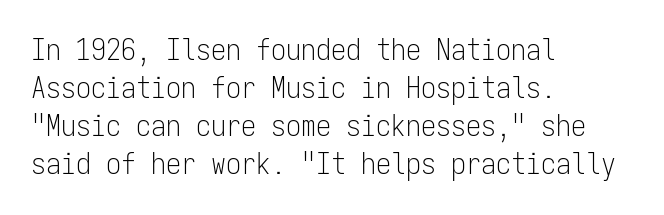
{"serif": "no", "italic": "no", "bold": "no", "weight": "light", "width": "condensed", "stroke_contrast": "low", "x_height": "medium", "monospaced": "yes", "underline": "no", "align": "left", "line_spacing": "normal", "line_spacing_ratio": 1.27, "letter_spacing": "normal", "letter_spacing_em": 0.0, "glyph_px": 30}
